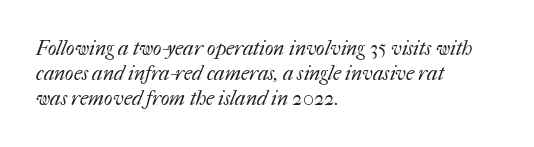
Caption: face not bold, strokes unweighted. Just letters on the line, the space beneath them empty. Each new line begins a customary step beneath the previous one. The passage is arranged the way most books set body copy — flush left. In terms of letterspacing, this is plain default setting.
